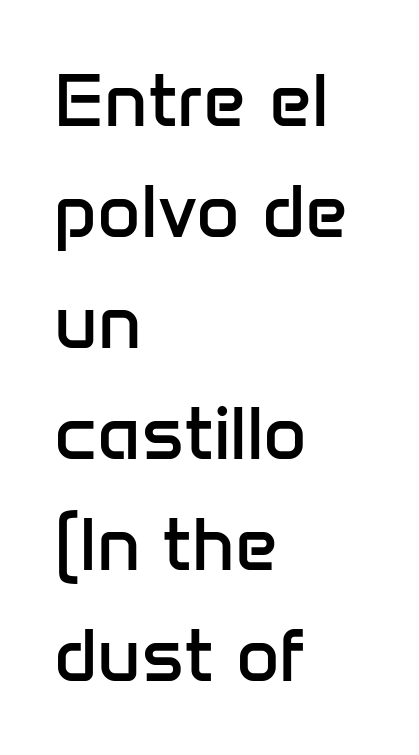
Q: Is the text bold? A: No.
Q: Is the text italic (slanted)? A: No, it is upright.
Q: Is the typeface a serif or a sans-serif typeface? A: Sans-serif.
Q: Is the text underlined? A: No.
Q: How is the paragraph aligned? A: Left-aligned.
Q: Is the spacing between letters normal or unusually wide? A: Normal.
Q: Is the spacing between lines tight, normal or loose? A: Normal.
Q: Width (condensed, normal, or wide)? A: Normal.
Q: Stroke contrast? A: Low.
Q: x-height? A: Medium.
Q: Monospaced? A: No.
